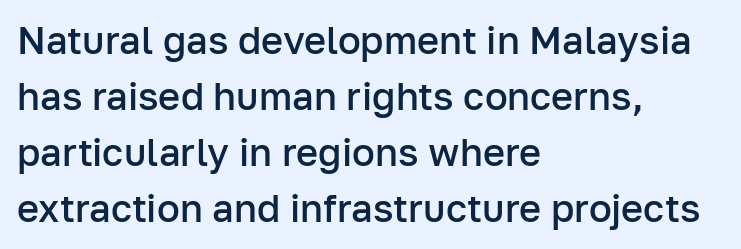
If you measured baseline to baseline, you'd find a middling distance. Type without underlining. Nobody touched the tracking dial on this one. The compositor pushed each line to the left boundary. This rendering employs a face without finishing strokes, i.e., a sans-serif.
